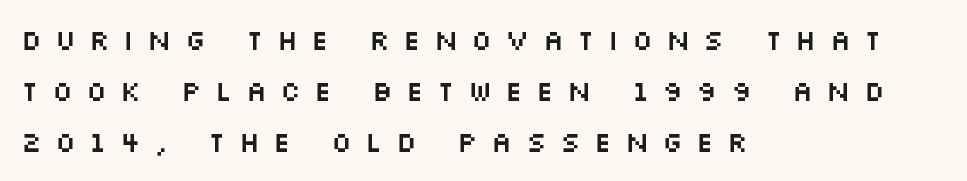
{"serif": "no", "italic": "no", "width": "wide", "stroke_contrast": "medium", "x_height": "large", "monospaced": "no", "underline": "no", "align": "left", "line_spacing_ratio": 1.83, "letter_spacing": "wide", "letter_spacing_em": 0.47, "glyph_px": 28}
